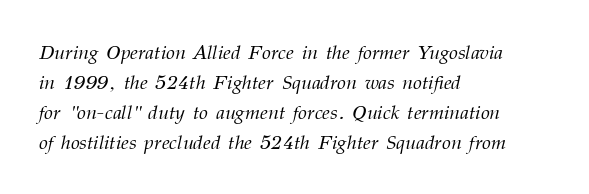
The specimen reads as italic at a glance. This block has exactly the height ordinary leading produces. Plain, unruled lines of type. Weight class: somewhere from thin through regular. Line beginnings align vertically; line endings do not. How are the letters spaced? Ordinarily, with no added tracking.
